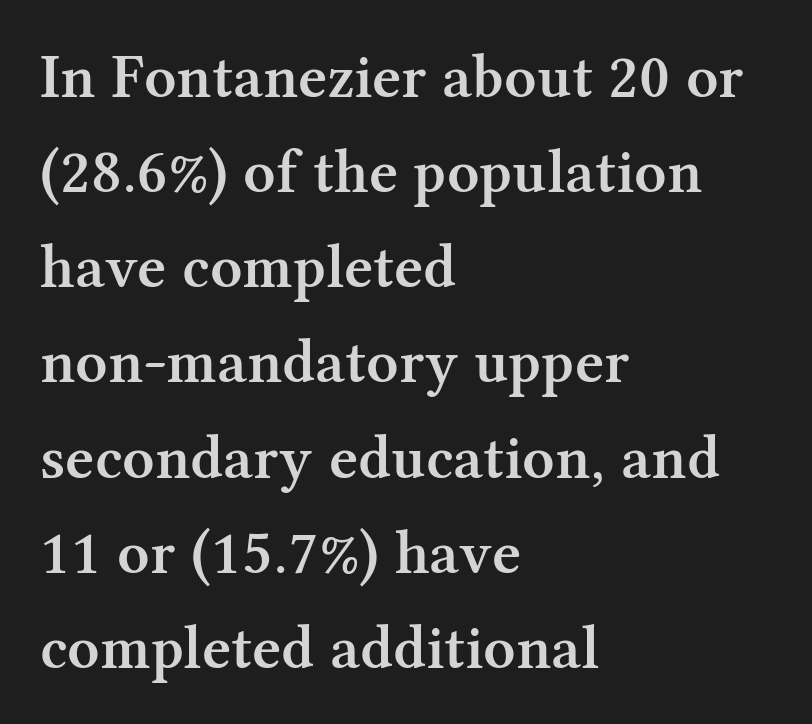
Q: Is the text bold? A: Semi-bold.
Q: Is the text italic (slanted)? A: No, it is upright.
Q: Is the typeface a serif or a sans-serif typeface? A: Serif.
Q: Is the text underlined? A: No.
Q: How is the paragraph aligned? A: Left-aligned.
Q: Is the spacing between letters normal or unusually wide? A: Normal.
Q: Is the spacing between lines tight, normal or loose? A: Normal.
Q: Width (condensed, normal, or wide)? A: Normal.
Q: Stroke contrast? A: Medium.
Q: x-height? A: Medium.
Q: Monospaced? A: No.
